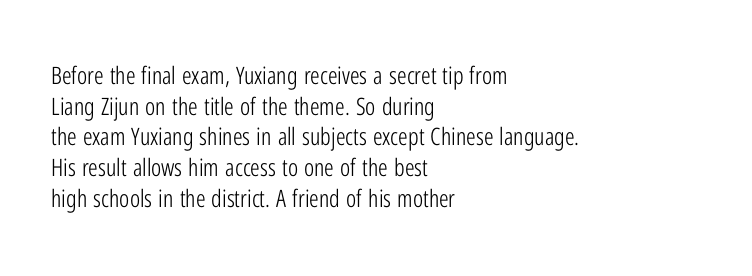
The image shows 24 px text type, upright; set left-aligned, normal line spacing (1.28x), normal letter spacing, not underlined.
